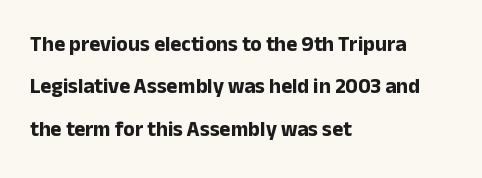
Set as a true bold cut, around the 700 mark. Words float on clear page, feet unadorned. A roman cut, with each character standing at attention. The ragged edge is on the right, which tells us the setting is flush left. Standard letterfit; no display-style spreading of the glyphs.
